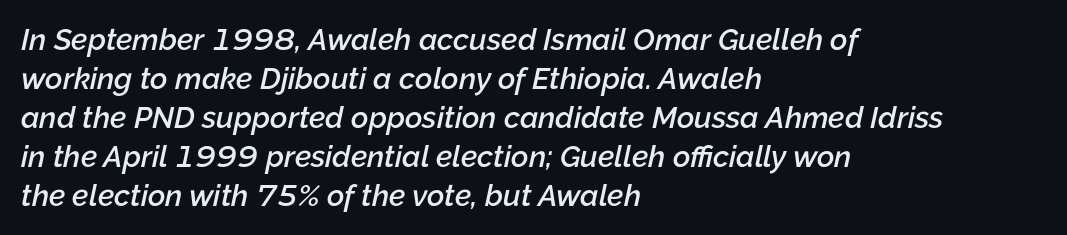
These lines keep a tight, regular rhythm from letter to letter. Whoever set this chose a conventional vertical rhythm. In terms of weight, the rendering is demibold, just under bold. Each letter keeps its own natural width here, so spacing adapts to shape. These lines were composed using italics. The strip under each line holds only bare page.
